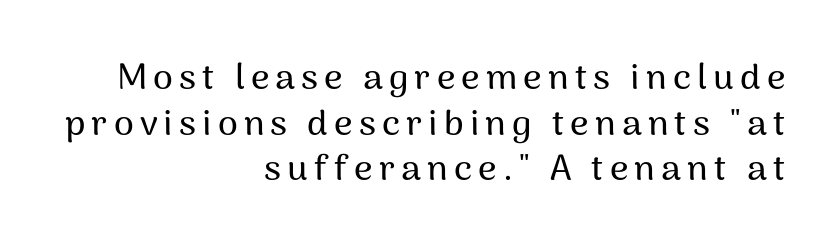
Q: Is the text italic (slanted)? A: No, it is upright.
Q: Is the typeface a serif or a sans-serif typeface? A: Sans-serif.
Q: Is the text underlined? A: No.
Q: How is the paragraph aligned? A: Right-aligned.
Q: Is the spacing between lines tight, normal or loose? A: Normal.
Q: Width (condensed, normal, or wide)? A: Normal.
Q: Stroke contrast? A: Medium.
Q: x-height? A: Medium.
Q: Monospaced? A: No.
